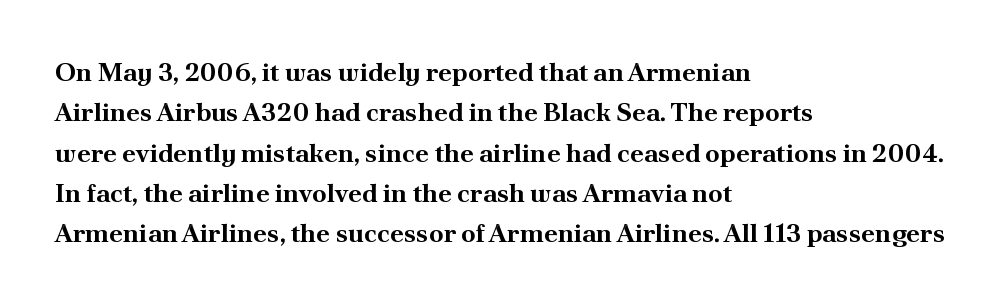
A classic flush-left, rag-right setting is used for this passage. Rows of type keep a routine distance in the vertical direction. Descenders are the only things crossing below the line. The strokes are fattened all the way to bold. Tracking value appears to be zero — textbook default spacing.
